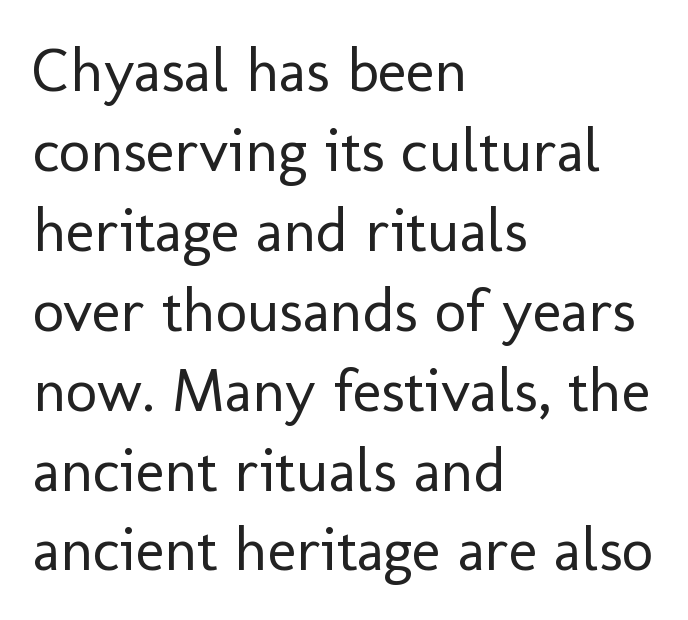
Q: Is the text bold? A: No.
Q: Is the text italic (slanted)? A: No, it is upright.
Q: Is the typeface a serif or a sans-serif typeface? A: Sans-serif.
Q: Is the text underlined? A: No.
Q: How is the paragraph aligned? A: Left-aligned.
Q: Is the spacing between letters normal or unusually wide? A: Normal.
Q: Is the spacing between lines tight, normal or loose? A: Normal.
Q: Width (condensed, normal, or wide)? A: Normal.
Q: Stroke contrast? A: Low.
Q: x-height? A: Medium.
Q: Monospaced? A: No.
